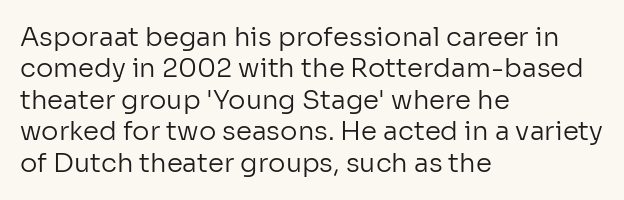
Q: Is the text bold? A: No.
Q: Is the text italic (slanted)? A: No, it is upright.
Q: Is the text underlined? A: No.
Q: How is the paragraph aligned? A: Left-aligned.
Q: Is the spacing between letters normal or unusually wide? A: Normal.
